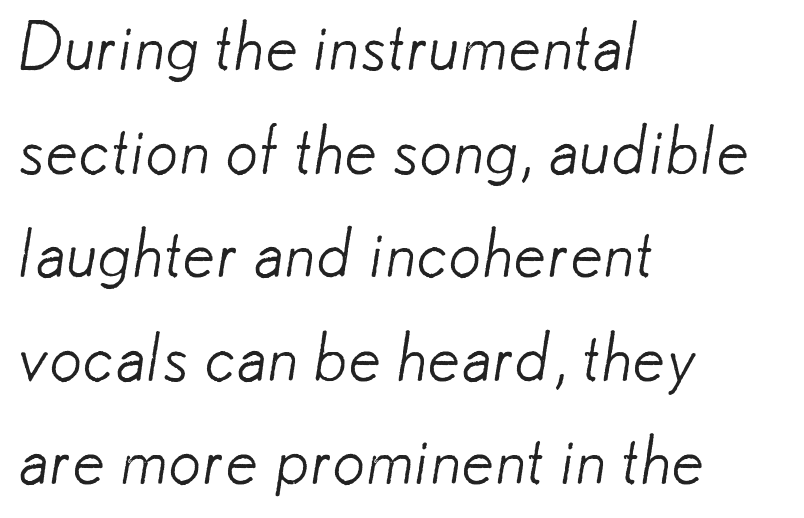
The image shows 66 px light sans-serif type; set left-aligned, normal line spacing (1.57x), normal letter spacing, not underlined; low stroke contrast and a small x-height.
